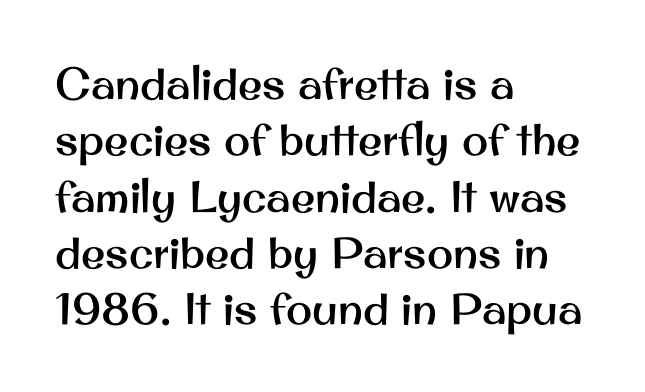
The letters carry no serifs — their stems end cleanly without finishing strokes. Does extra space separate the letters? No, they use regular spacing. This sample keeps an unexceptional amount of space between lines. The specimen omits any rule beneath the text block's lines.
